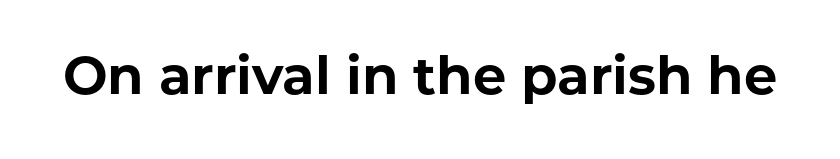
Q: Is the text bold? A: Yes.
Q: Is the text italic (slanted)? A: No, it is upright.
Q: Is the typeface a serif or a sans-serif typeface? A: Sans-serif.
Q: Is the text underlined? A: No.
Q: Is the spacing between letters normal or unusually wide? A: Normal.
Q: Width (condensed, normal, or wide)? A: Normal.
Q: Stroke contrast? A: Low.
Q: x-height? A: Medium.
Q: Monospaced? A: No.
